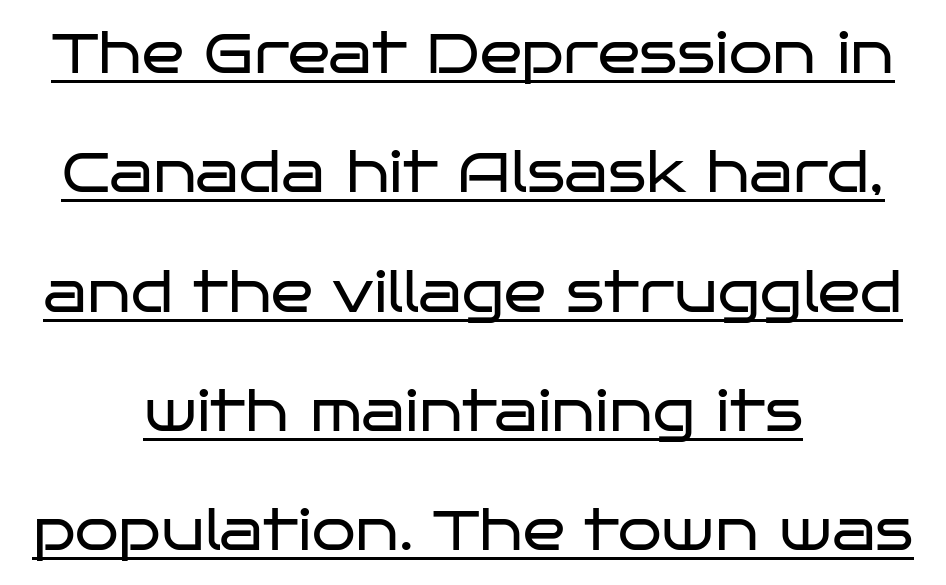
{"serif": "no", "italic": "no", "bold": "no", "weight": "regular", "width": "wide", "stroke_contrast": "low", "x_height": "large", "monospaced": "no", "underline": "yes", "align": "center", "line_spacing": "loose", "line_spacing_ratio": 2.13, "letter_spacing": "normal", "letter_spacing_em": 0.0, "glyph_px": 56}
